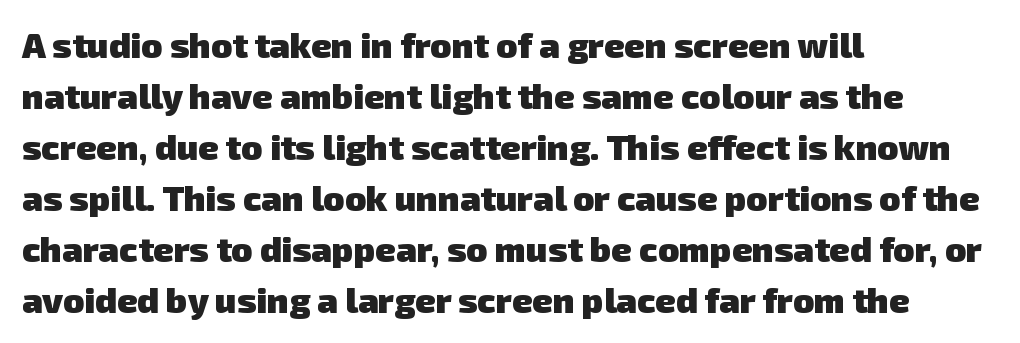
{"serif": "no", "bold": "yes", "weight": "heavy", "width": "normal", "stroke_contrast": "low", "x_height": "medium", "monospaced": "no", "underline": "no", "align": "left", "line_spacing": "normal", "line_spacing_ratio": 1.46, "letter_spacing": "normal", "letter_spacing_em": 0.0, "glyph_px": 35}
